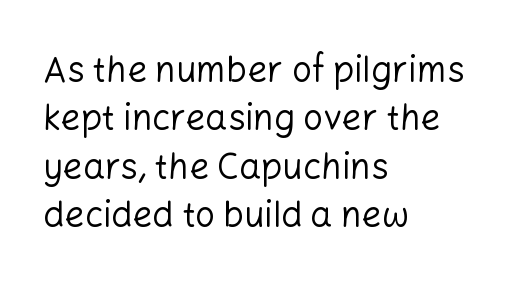
{"serif": "no", "italic": "no", "bold": "no", "weight": "regular", "width": "normal", "stroke_contrast": "low", "x_height": "medium", "monospaced": "no", "underline": "no", "align": "left", "line_spacing": "normal", "line_spacing_ratio": 1.38, "letter_spacing": "normal", "letter_spacing_em": 0.0, "glyph_px": 35}
